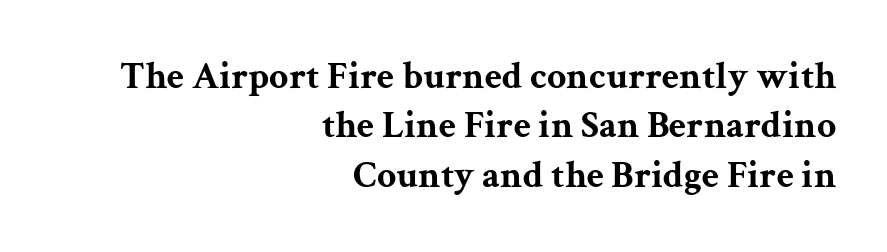
The image shows 38 px bold, wide serif type, upright; set right-aligned, normal line spacing (1.3x), normal letter spacing, not underlined; medium stroke contrast and a medium x-height.
